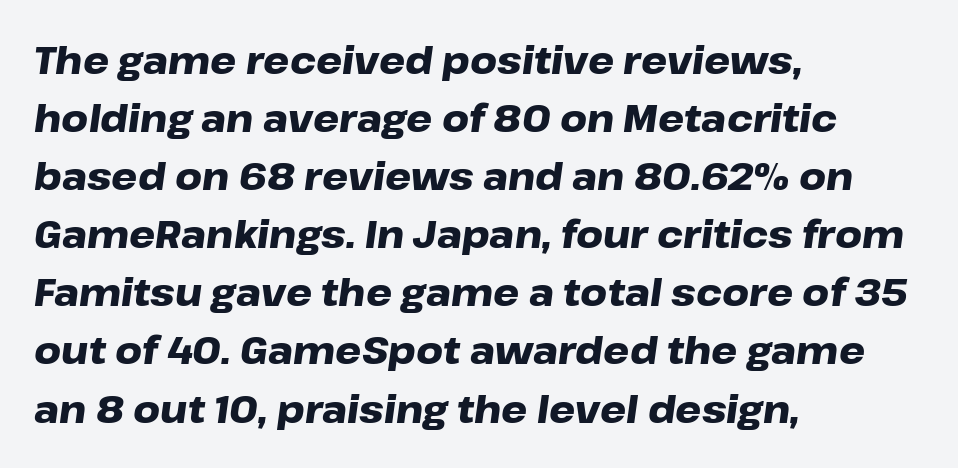
The image shows 37 px heavy, wide type, italic (leaning right); set left-aligned, normal line spacing (1.57x), normal letter spacing, not underlined; low stroke contrast and a medium x-height.
